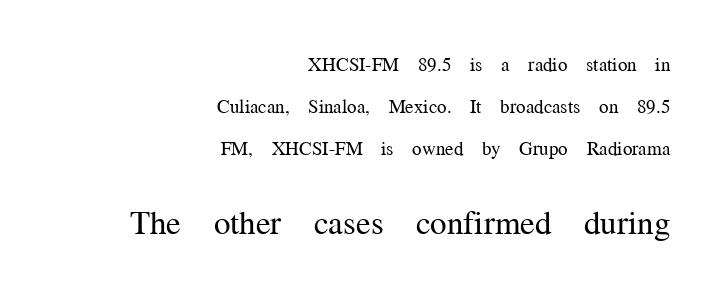
The image shows 33 px regular-weight serif type, upright; set right-aligned, loose line spacing (2.2x), normal letter spacing, not underlined; the second (bottom) block is 1.74x larger; medium stroke contrast and a medium x-height.
